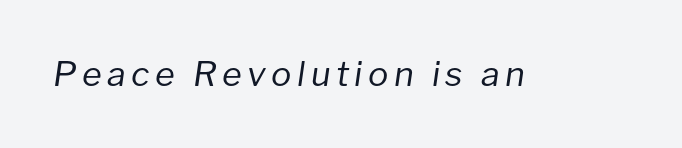
Q: Is the text bold? A: No.
Q: Is the text italic (slanted)? A: Yes, it leans right by about 8 degrees.
Q: Is the text underlined? A: No.
Q: Width (condensed, normal, or wide)? A: Normal.
Q: Stroke contrast? A: Low.
Q: x-height? A: Medium.
Q: Monospaced? A: No.
